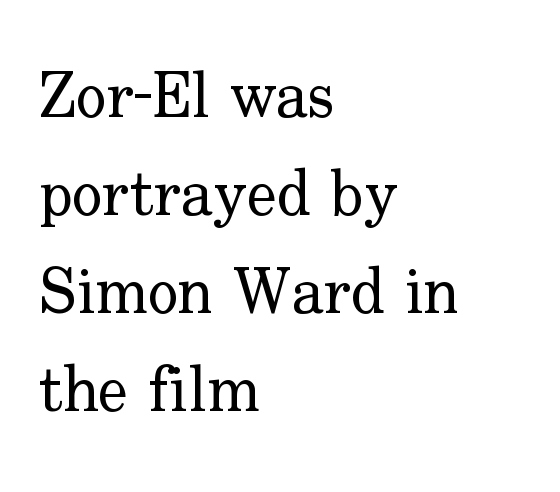
Q: Is the text bold? A: No.
Q: Is the text italic (slanted)? A: No, it is upright.
Q: Is the typeface a serif or a sans-serif typeface? A: Serif.
Q: Is the text underlined? A: No.
Q: How is the paragraph aligned? A: Left-aligned.
Q: Is the spacing between letters normal or unusually wide? A: Normal.
Q: Is the spacing between lines tight, normal or loose? A: Normal.
Q: Width (condensed, normal, or wide)? A: Normal.
Q: Stroke contrast? A: Low.
Q: x-height? A: Small.
Q: Monospaced? A: No.
